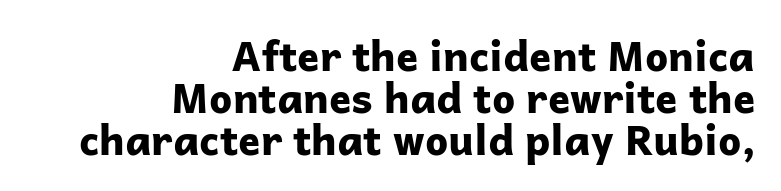
The image shows 41 px bold sans-serif type, upright; set right-aligned, tight line spacing (1.02x), normal letter spacing, not underlined; low stroke contrast and a medium x-height.
